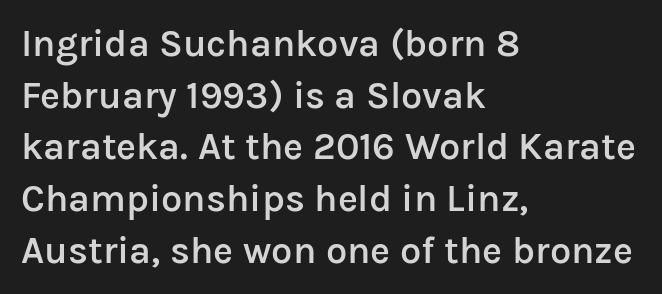
The font's upright variant was chosen for this text. These lines are composed in type without serifs. Evenly set lines give the paragraph a standard silhouette. The letters are semibold — heavier than regular but short of a full bold.
